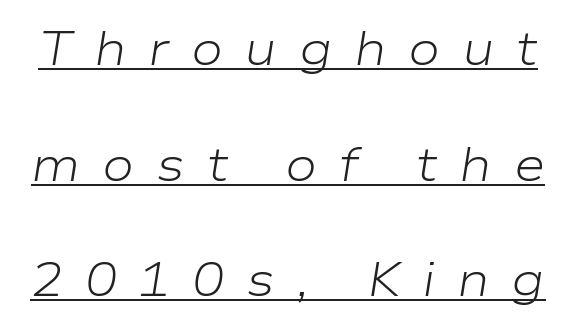
Here the glyphs are tracked loosely, breaking word shapes into spaced letters. The rendering uses natural spacing where letterforms have individual widths. Weight: regular or lighter. This is underlined copy, the kind a proofreader might mark for attention.
